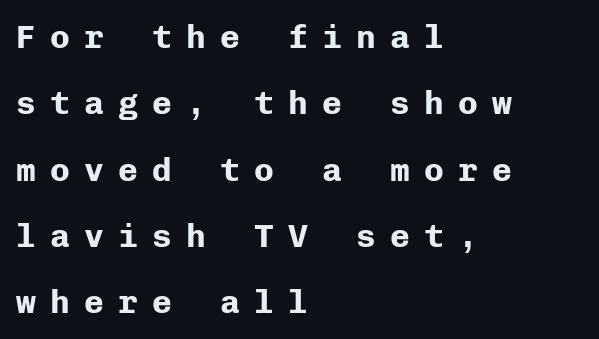
The image shows 33 px bold sans-serif type, upright, monospaced; set left-aligned, loose line spacing (2.01x), unusually wide letter spacing (+0.43 em), not underlined; low stroke contrast and a medium x-height.
